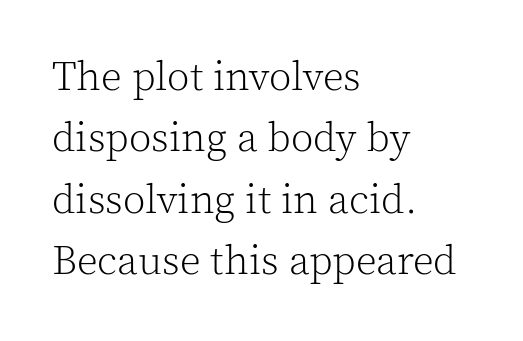
The foot of each line stays bare and open. You could not count columns in this text — the font is proportionally spaced. Vertical stems look standard width or narrower in stroke. These lines keep a tight, regular rhythm from letter to letter. Line spacing here is normal.
